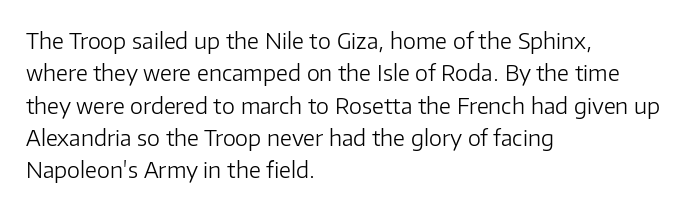
The image shows 22 px text type, upright; set left-aligned, normal line spacing (1.47x), normal letter spacing, not underlined.
